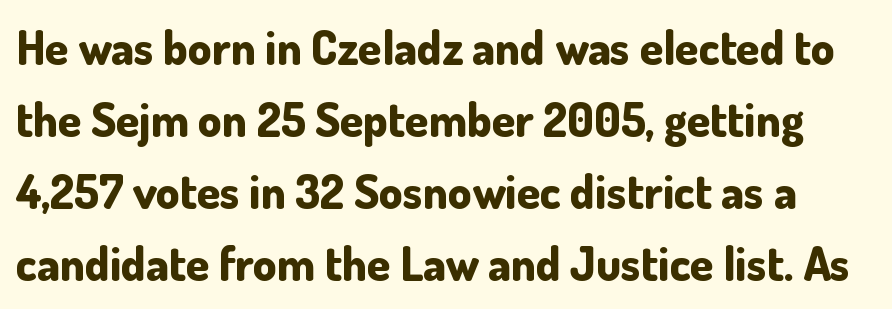
Typesetter's note: full bold, strokes at maximum text heaviness. The gaps between neighbouring characters are ordinary and unremarkable. Leading matches the norm, producing a regular column. Does the lettering tilt? It doesn't — this is upright. Nothing sits at the stroke ends, so this counts as sans-serif.
